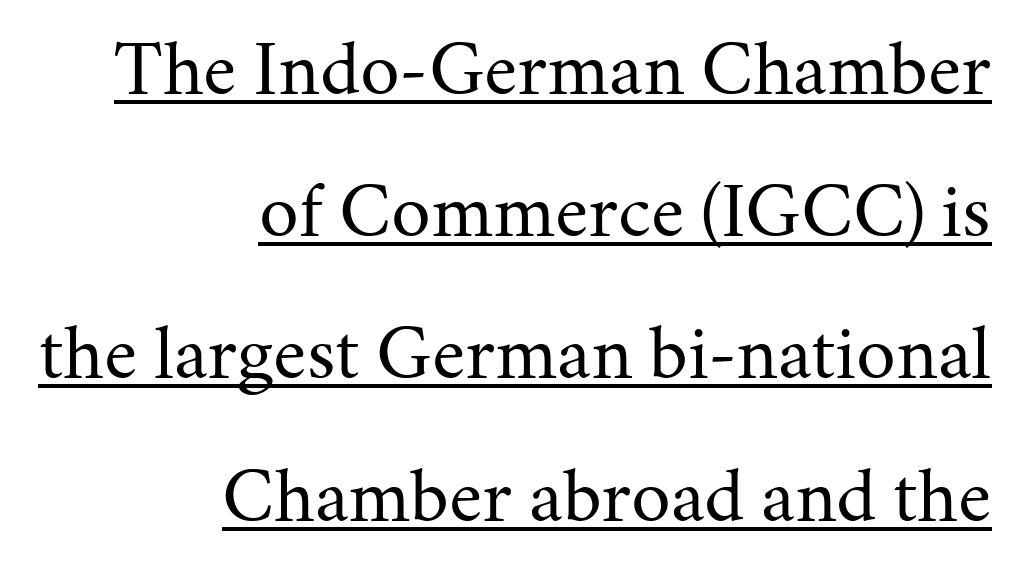
{"serif": "yes", "italic": "no", "bold": "no", "weight": "regular", "width": "normal", "stroke_contrast": "medium", "x_height": "medium", "monospaced": "no", "underline": "yes", "align": "right", "line_spacing_ratio": 1.8, "letter_spacing": "normal", "letter_spacing_em": 0.0, "glyph_px": 79}
